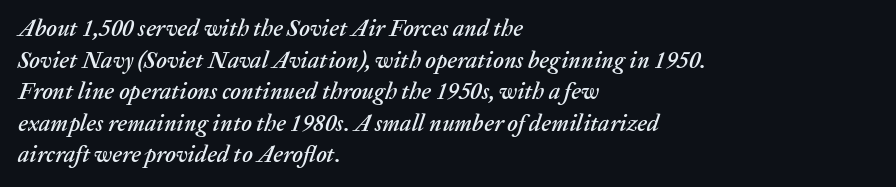
{"italic": "yes", "lean": "right", "slant_degrees": 20, "underline": "no", "align": "left", "line_spacing": "normal", "line_spacing_ratio": 1.37, "letter_spacing": "normal", "letter_spacing_em": 0.0, "glyph_px": 23}
